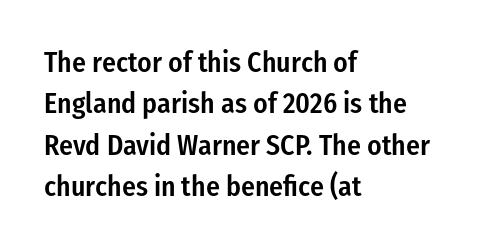
{"serif": "no", "italic": "no", "bold": "semi", "weight": "semibold", "width": "condensed", "stroke_contrast": "low", "x_height": "medium", "monospaced": "no", "underline": "no", "align": "left", "line_spacing": "normal", "line_spacing_ratio": 1.43, "letter_spacing": "normal", "letter_spacing_em": 0.0, "glyph_px": 29}
